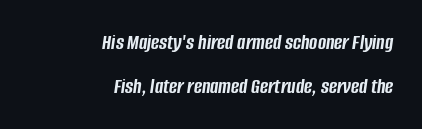
Q: Is the text bold? A: Yes.
Q: Is the text italic (slanted)? A: Yes, it leans right by about 8 degrees.
Q: Is the text underlined? A: No.
Q: How is the paragraph aligned? A: Right-aligned.
Q: Is the spacing between letters normal or unusually wide? A: Normal.
Q: Is the spacing between lines tight, normal or loose? A: Loose.
